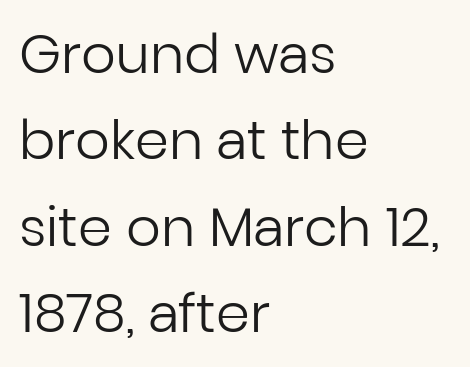
{"serif": "no", "italic": "no", "bold": "no", "weight": "regular", "width": "normal", "stroke_contrast": "low", "x_height": "medium", "monospaced": "no", "underline": "no", "align": "left", "line_spacing": "normal", "line_spacing_ratio": 1.6, "letter_spacing": "normal", "letter_spacing_em": 0.0, "glyph_px": 54}
